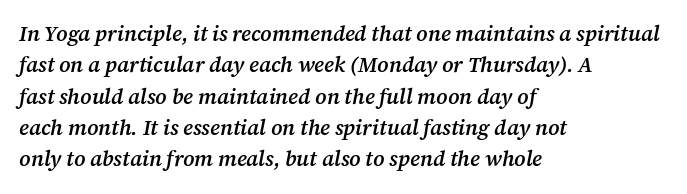
{"italic": "yes", "lean": "right", "slant_degrees": 12, "bold": "semi", "underline": "no", "align": "left", "line_spacing": "normal", "line_spacing_ratio": 1.49, "letter_spacing": "normal", "letter_spacing_em": 0.0, "glyph_px": 21}
